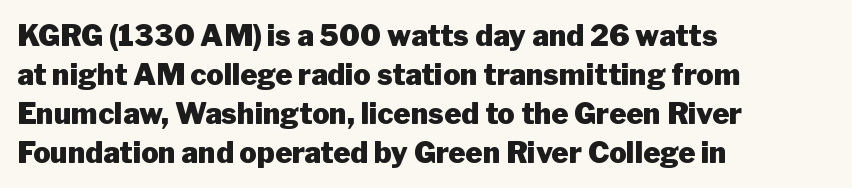
Q: Is the text bold? A: Yes.
Q: Is the text italic (slanted)? A: No, it is upright.
Q: Is the typeface a serif or a sans-serif typeface? A: Sans-serif.
Q: Is the text underlined? A: No.
Q: How is the paragraph aligned? A: Left-aligned.
Q: Is the spacing between letters normal or unusually wide? A: Normal.
Q: Is the spacing between lines tight, normal or loose? A: Normal.
Q: Width (condensed, normal, or wide)? A: Normal.
Q: Stroke contrast? A: Low.
Q: x-height? A: Medium.
Q: Monospaced? A: No.
